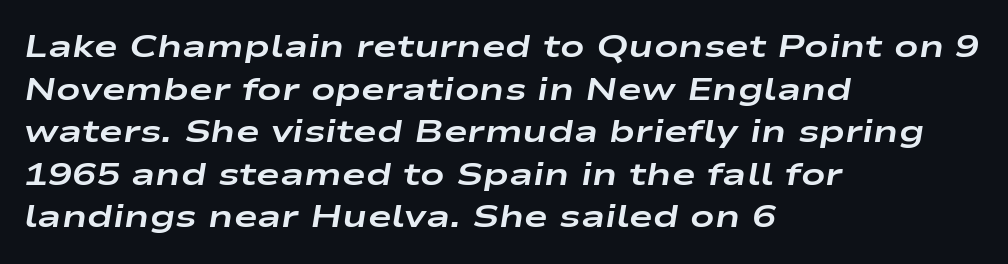
The image shows 32 px bold, wide type, italic (leaning right); set left-aligned, normal line spacing (1.33x), normal letter spacing, not underlined; low stroke contrast and a medium x-height.
